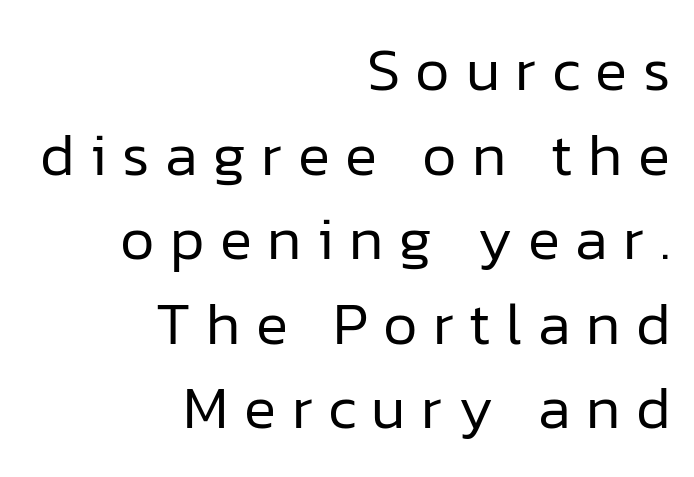
The image shows 60 px regular-weight sans-serif type, upright; set right-aligned, normal line spacing (1.41x), unusually wide letter spacing (+0.26 em), not underlined; low stroke contrast and a medium x-height.
